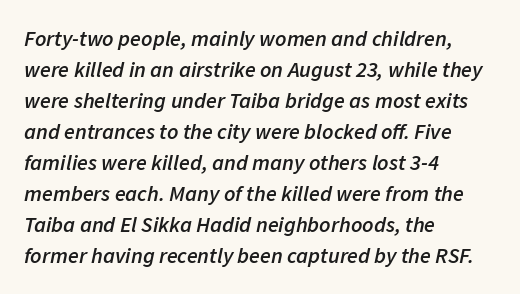
Descenders are the only things crossing below the line. Look at the tracking — it's just the regular setting, nothing added. Visually the block forms a straight wall on the left and a jagged coastline on the right. Caption: semibold face, moderately heavy strokes.
